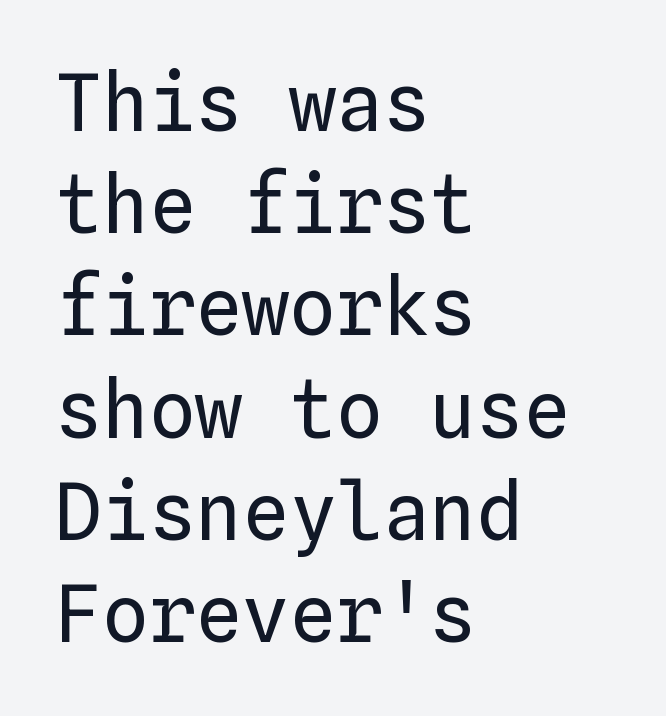
{"italic": "no", "bold": "no", "weight": "regular", "width": "normal", "stroke_contrast": "low", "x_height": "medium", "monospaced": "yes", "underline": "no", "align": "left", "line_spacing": "normal", "line_spacing_ratio": 1.31, "letter_spacing": "normal", "letter_spacing_em": 0.0, "glyph_px": 78}
